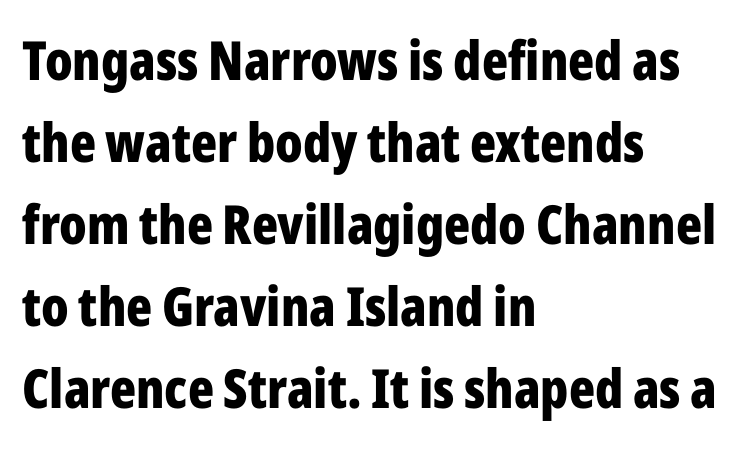
The image shows 54 px bold, condensed sans-serif type, upright; set left-aligned, normal line spacing (1.52x), normal letter spacing, not underlined; low stroke contrast and a medium x-height.
